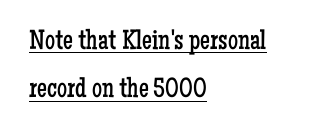
Ink coverage per letter is moderate at most. I'd call this a serif setting — the letters wear small feet. The passage shown is typed in a proportional face where columns would drift. How are the letters spaced? Ordinarily, with no added tracking. The lines are quadded left. Characters remain perfectly vertical along every line.
